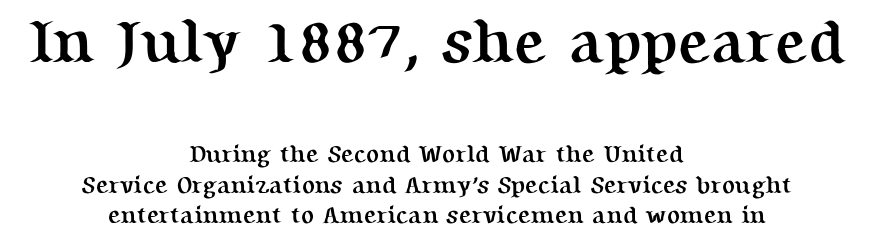
{"serif": "yes", "italic": "no", "bold": "yes", "weight": "semibold", "width": "normal", "stroke_contrast": "medium", "x_height": "medium", "monospaced": "no", "underline": "no", "align": "center", "line_spacing": "normal", "line_spacing_ratio": 1.28, "letter_spacing": "normal", "letter_spacing_em": 0.0, "larger_block": "first", "size_ratio": 2.54, "glyph_px": 61}
